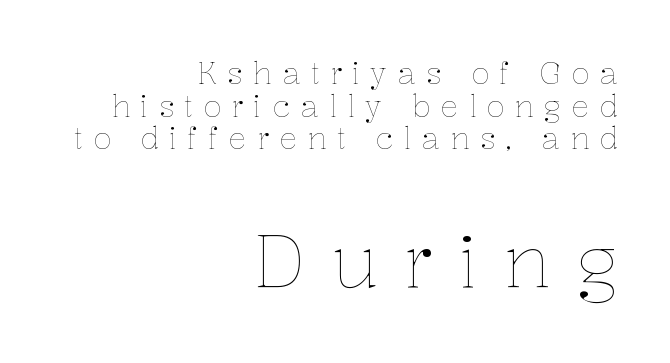
{"italic": "no", "bold": "no", "weight": "thin", "width": "normal", "stroke_contrast": "low", "x_height": "medium", "monospaced": "no", "underline": "no", "align": "right", "line_spacing": "tight", "line_spacing_ratio": 1.09, "letter_spacing": "wide", "letter_spacing_em": 0.34, "larger_block": "second", "size_ratio": 2.47, "glyph_px": 74}
